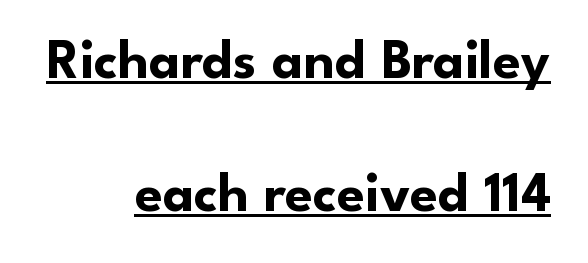
The letters advance in unequal steps, a hallmark of proportional type. Between one letter and the next there's only the usual sliver of space. Ordinary non-slanted type is in use. The leading is generous, giving the passage an open texture.
